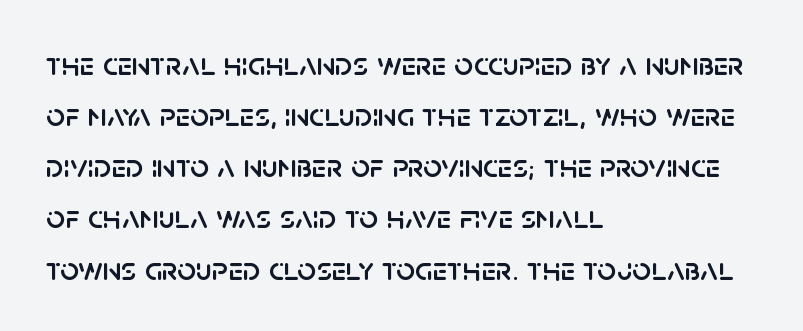
The image shows 33 px sans-serif type, upright; set left-aligned, normal line spacing (1.55x), normal letter spacing, not underlined; low stroke contrast and a large x-height.
